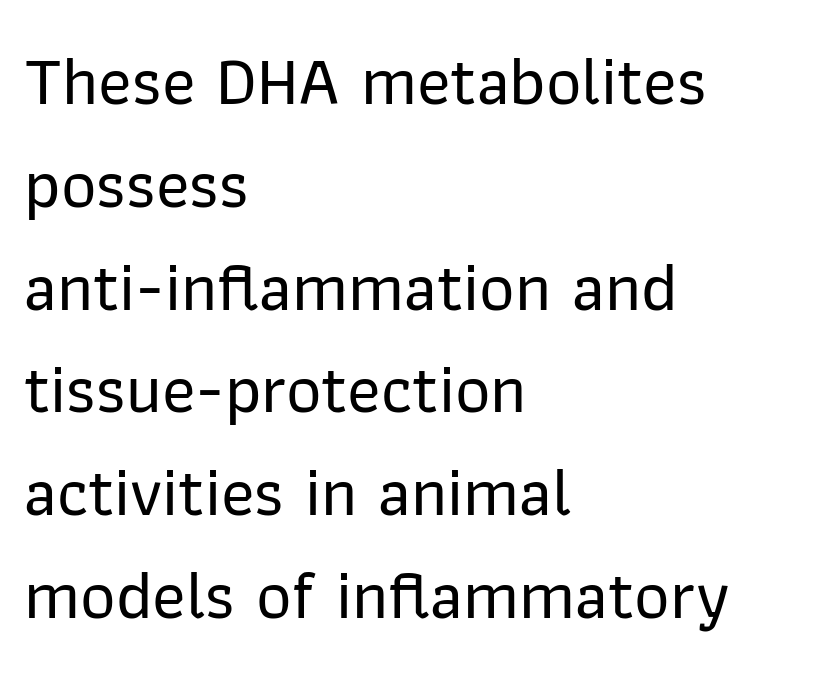
{"serif": "no", "italic": "no", "width": "normal", "stroke_contrast": "low", "x_height": "medium", "monospaced": "no", "underline": "no", "align": "left", "line_spacing": "normal", "line_spacing_ratio": 1.49, "letter_spacing": "normal", "letter_spacing_em": 0.0, "glyph_px": 69}
